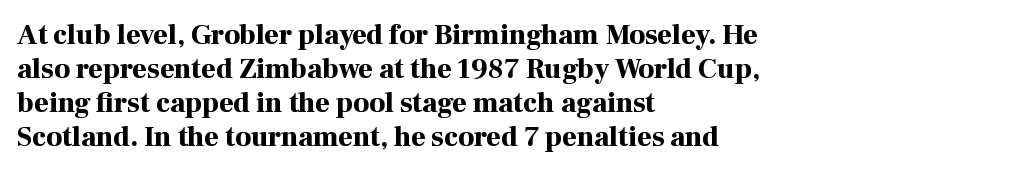
Underlining? Definitely not there. The lettering stays uniformly vertical, giving the passage a roman look. Set as a true bold cut, around the 700 mark. A typesetter would call this proportional, since set widths differ per character.
